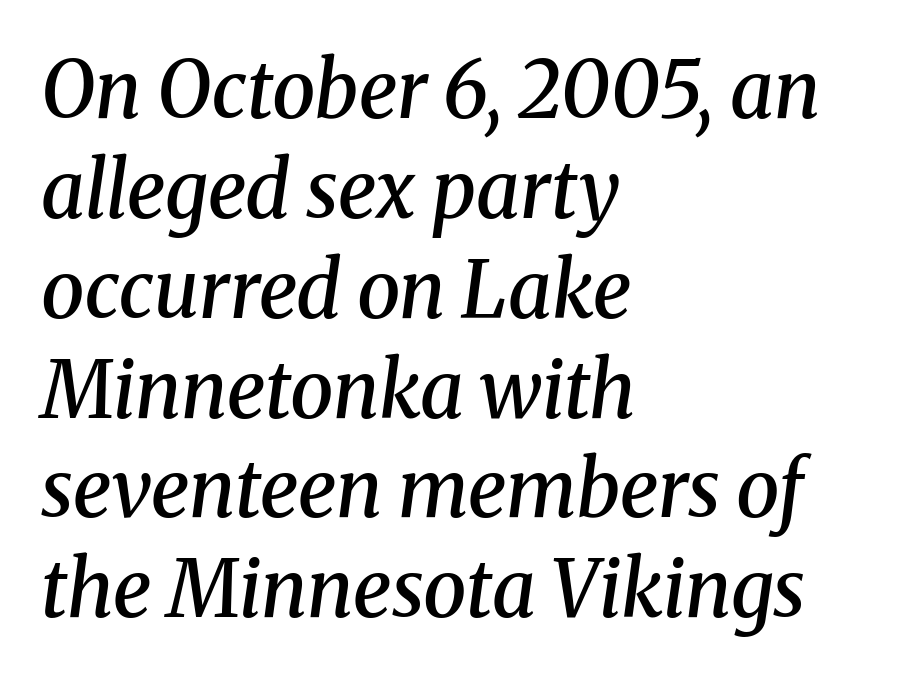
Q: Is the text bold? A: Semi-bold.
Q: Is the text italic (slanted)? A: Yes, it leans right by about 8 degrees.
Q: Is the typeface a serif or a sans-serif typeface? A: Serif.
Q: Is the text underlined? A: No.
Q: How is the paragraph aligned? A: Left-aligned.
Q: Is the spacing between letters normal or unusually wide? A: Normal.
Q: Is the spacing between lines tight, normal or loose? A: Normal.
Q: Width (condensed, normal, or wide)? A: Normal.
Q: Stroke contrast? A: Medium.
Q: x-height? A: Medium.
Q: Monospaced? A: No.
